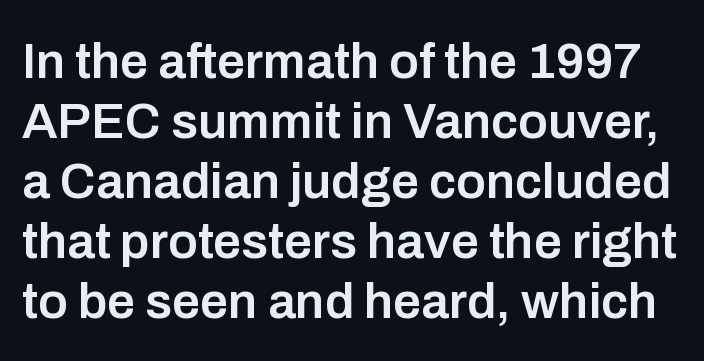
This is the regular roman posture of the typeface. The area under the type is left untouched. The letters sit at their default tracking, neither squeezed nor spread. Classification — sans serif.
